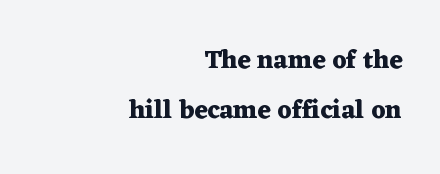
{"italic": "no", "bold": "yes", "underline": "no", "align": "right", "line_spacing": "loose", "line_spacing_ratio": 1.94, "letter_spacing": "normal", "letter_spacing_em": 0.0, "glyph_px": 26}
